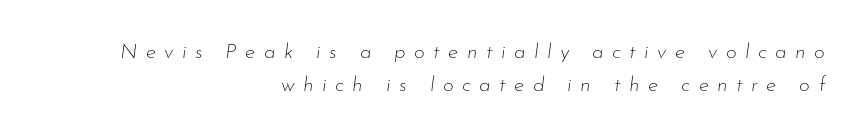
These lines are set flush right with a ragged left edge. The passage shown stacks its lines at a standard gap. The baseline area is clear. This is oblique type, the kind used for emphasis or titles.
